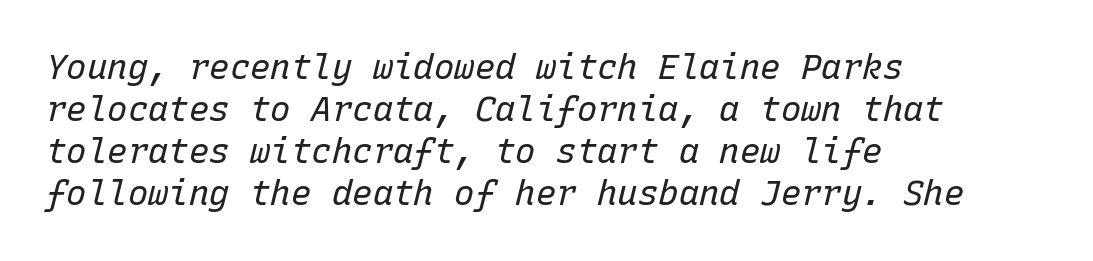
{"italic": "yes", "lean": "right", "slant_degrees": 15, "bold": "no", "weight": "regular", "width": "normal", "stroke_contrast": "low", "x_height": "medium", "monospaced": "yes", "underline": "no", "align": "left", "line_spacing_ratio": 1.24, "letter_spacing": "normal", "letter_spacing_em": 0.0, "glyph_px": 34}
